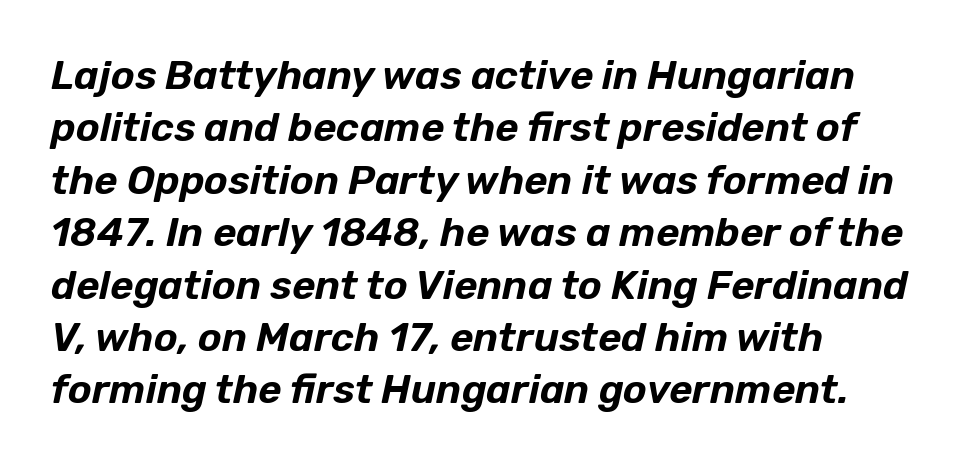
{"italic": "yes", "lean": "right", "slant_degrees": 12, "width": "normal", "stroke_contrast": "low", "x_height": "medium", "monospaced": "no", "underline": "no", "align": "left", "line_spacing": "normal", "line_spacing_ratio": 1.31, "letter_spacing": "normal", "letter_spacing_em": 0.0, "glyph_px": 40}
